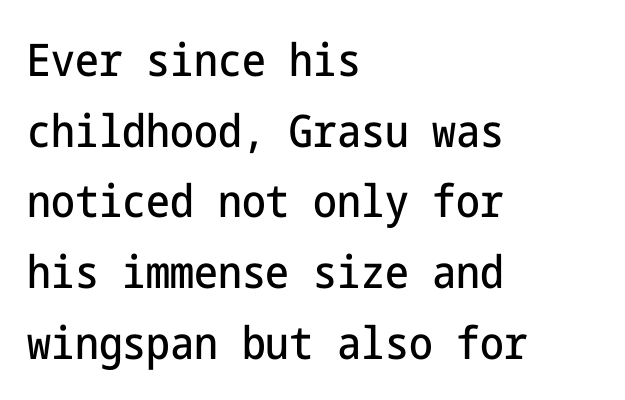
The image shows 45 px condensed sans-serif type, upright; set left-aligned, normal line spacing (1.57x), normal letter spacing, not underlined; low stroke contrast and a medium x-height.
